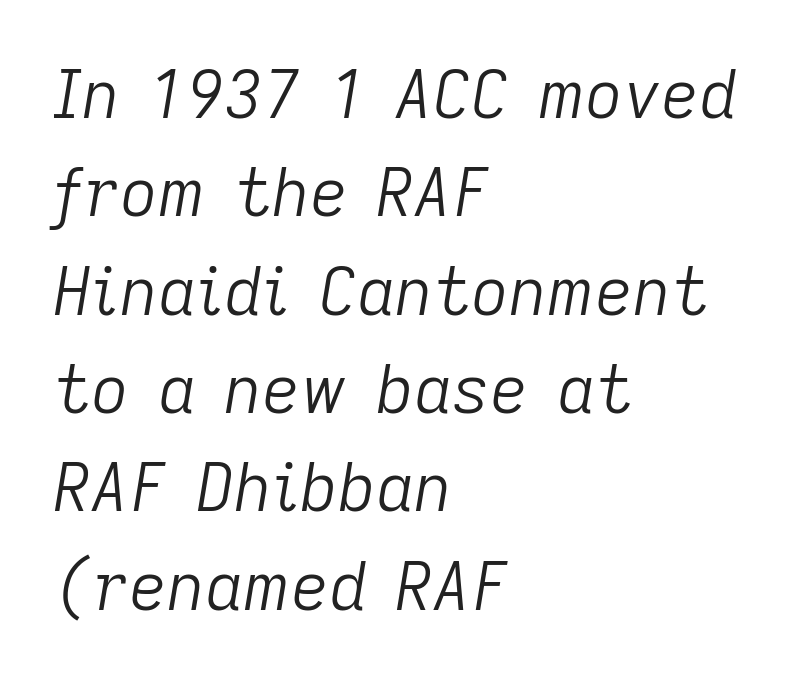
The image shows 66 px light type, italic (leaning right); set left-aligned, normal line spacing (1.49x), normal letter spacing, not underlined; low stroke contrast and a medium x-height.
